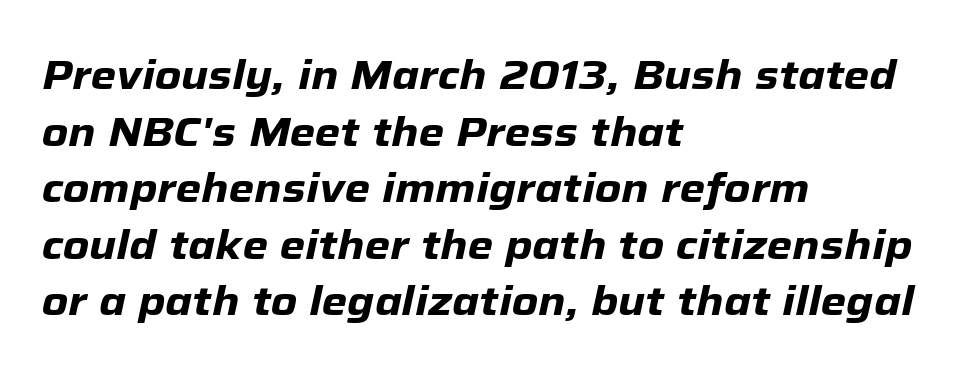
Q: Is the text bold? A: Yes.
Q: Is the text italic (slanted)? A: Yes, it leans right by about 12 degrees.
Q: Is the text underlined? A: No.
Q: How is the paragraph aligned? A: Left-aligned.
Q: Is the spacing between letters normal or unusually wide? A: Normal.
Q: Is the spacing between lines tight, normal or loose? A: Normal.
Q: Width (condensed, normal, or wide)? A: Normal.
Q: Stroke contrast? A: Low.
Q: x-height? A: Medium.
Q: Monospaced? A: No.
